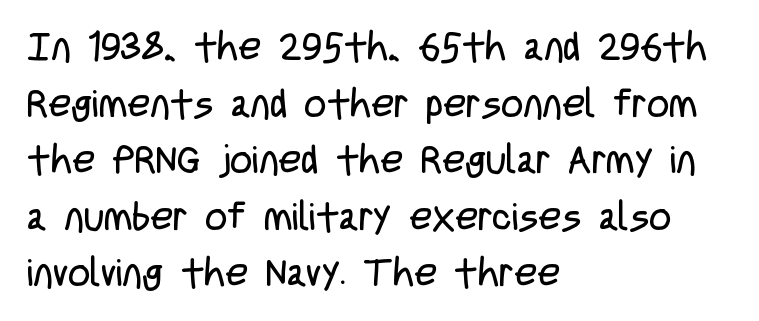
The image shows 39 px regular-weight, condensed sans-serif type, upright; set left-aligned, normal line spacing (1.45x), normal letter spacing, not underlined; low stroke contrast and a large x-height.
